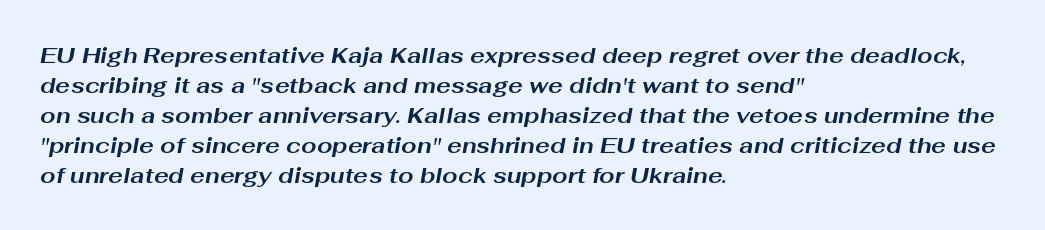
The image shows 22 px bold type, italic (leaning right); set left-aligned, normal line spacing (1.36x), normal letter spacing, not underlined.
